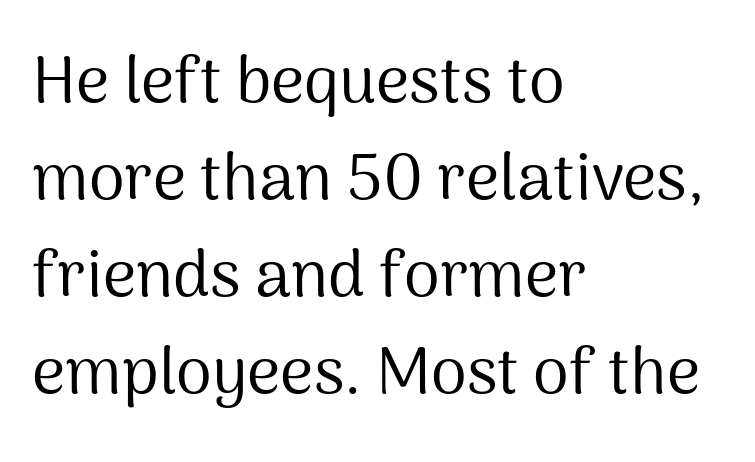
The image shows 65 px regular-weight sans-serif type, upright; set left-aligned, normal line spacing (1.49x), normal letter spacing, not underlined; medium stroke contrast and a medium x-height.
